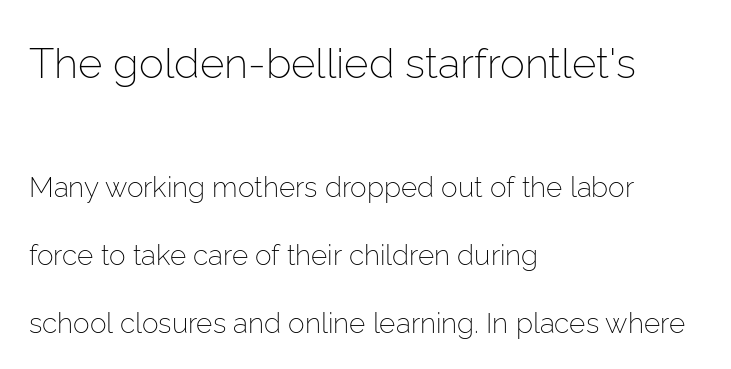
If you drew a line through each stem, it would be perfectly vertical. The face used here is proportionally spaced, like ordinary book or web type. Students, observe: this is what heavily led, spacious text looks like. Does the bottom block carry the larger type? No, the top block does. The glyphs are unaccompanied by any horizontal stroke below them.
